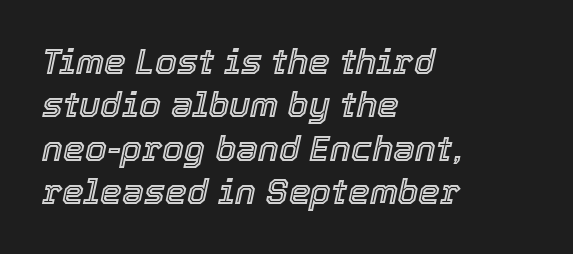
Q: Is the text italic (slanted)? A: Yes, it leans right by about 12 degrees.
Q: Is the text underlined? A: No.
Q: How is the paragraph aligned? A: Left-aligned.
Q: Is the spacing between letters normal or unusually wide? A: Normal.
Q: Width (condensed, normal, or wide)? A: Normal.
Q: x-height? A: Medium.
Q: Monospaced? A: No.
